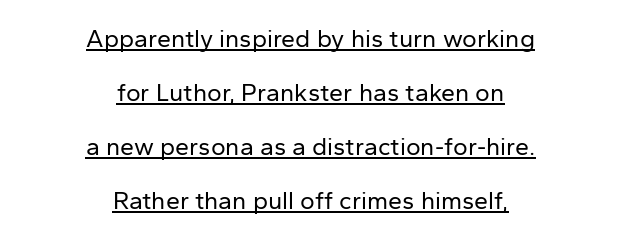
Every stem runs plumb, perpendicular to the baseline. Think standard paragraph weight, or any step lighter than that. Leading is clearly above the norm, producing a sparse column. Looks like someone drew a line under every word here. Inter-character spacing is left at the font's built-in metrics. Reading down the block, each line starts at a different indent, mirrored at its end.
